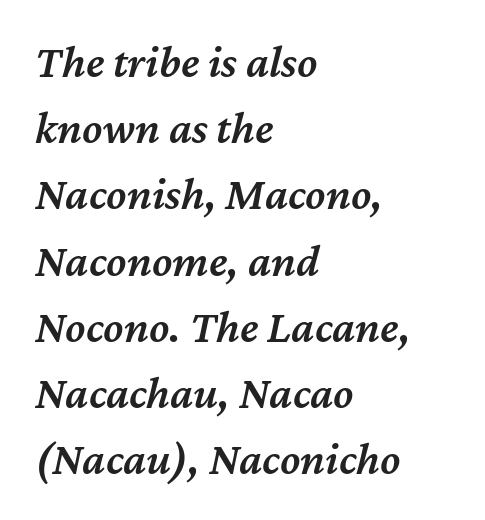
The image shows 46 px semibold type, italic (leaning right); set left-aligned, normal line spacing (1.44x), normal letter spacing, not underlined; medium stroke contrast and a medium x-height.
